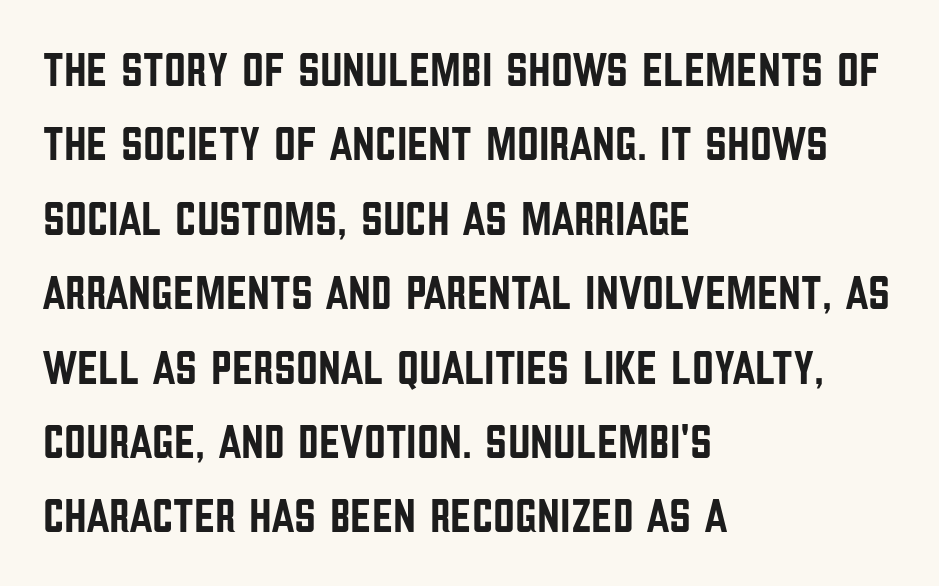
Q: Is the text italic (slanted)? A: No, it is upright.
Q: Is the typeface a serif or a sans-serif typeface? A: Sans-serif.
Q: Is the text underlined? A: No.
Q: How is the paragraph aligned? A: Left-aligned.
Q: Is the spacing between letters normal or unusually wide? A: Normal.
Q: Is the spacing between lines tight, normal or loose? A: Normal.
Q: Width (condensed, normal, or wide)? A: Condensed.
Q: Stroke contrast? A: Low.
Q: x-height? A: Large.
Q: Monospaced? A: No.
